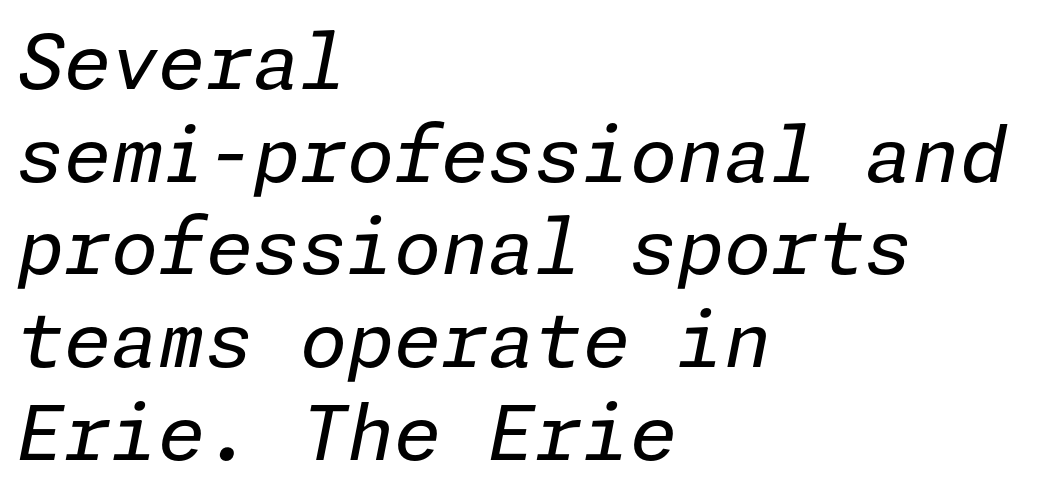
Q: Is the text bold? A: No.
Q: Is the text italic (slanted)? A: Yes, it leans right by about 11 degrees.
Q: Is the text underlined? A: No.
Q: How is the paragraph aligned? A: Left-aligned.
Q: Is the spacing between letters normal or unusually wide? A: Normal.
Q: Width (condensed, normal, or wide)? A: Normal.
Q: Stroke contrast? A: Low.
Q: x-height? A: Medium.
